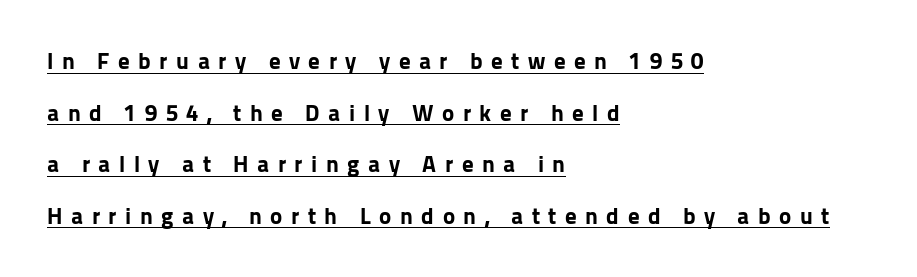
The image shows 23 px bold type, upright; set left-aligned, loose line spacing (2.24x), unusually wide letter spacing (+0.37 em), underlined.
